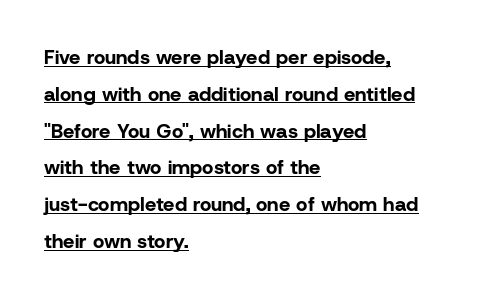
Q: Is the text bold? A: Yes.
Q: Is the text italic (slanted)? A: No, it is upright.
Q: Is the text underlined? A: Yes.
Q: How is the paragraph aligned? A: Left-aligned.
Q: Is the spacing between letters normal or unusually wide? A: Normal.
